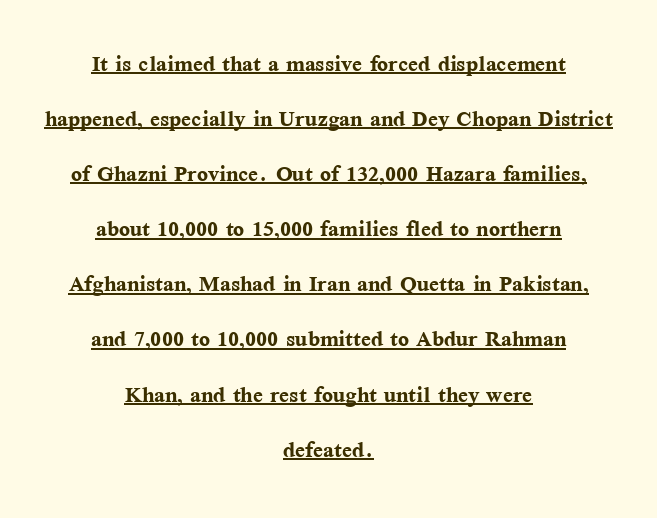
Ascenders rise straight up at ninety degrees. Summary of weight: heavy, a full bold. Proportional: the letters do not fall into vertical columns. Descenders here cross a horizontal rule under the line. The rendering shows small feet on the letterforms — a serif design. A typesetter would call this zero additional tracking.
